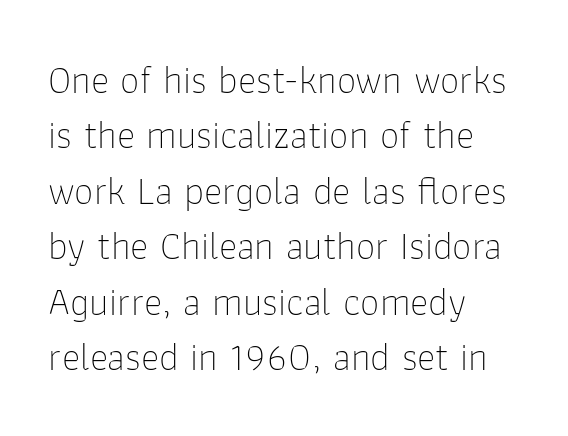
The image shows 39 px thin sans-serif type, upright; set left-aligned, normal line spacing (1.42x), normal letter spacing, not underlined; low stroke contrast and a medium x-height.
